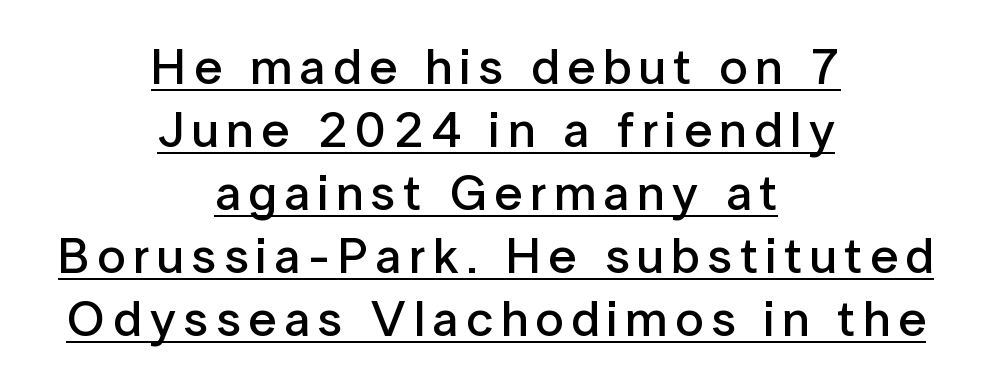
A typographer would call this underscored text. This is sans-serif lettering, the kind often seen on screens and signage. Firm but not heavy-handed strokes: this text is semibold. Typeset on center — no edge is straight. Varying glyph widths throughout — classic text-font behaviour. The leading is moderate, giving the passage an even texture.
